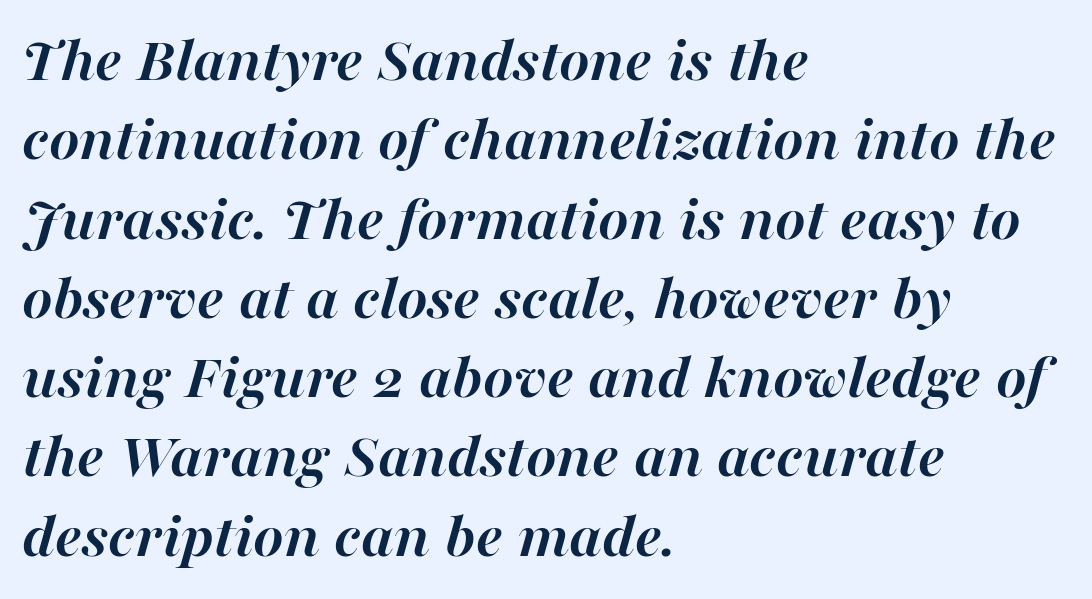
Typeset ragged right — the left edge is the straight one. The letters are bold, with thick, heavy strokes. The letters sit at their default tracking, neither squeezed nor spread. Proportional: the letters do not fall into vertical columns. Has an underline been added? It has not.
